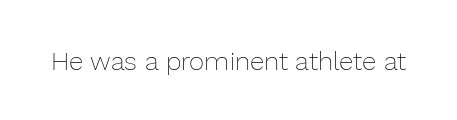
A roman cut, with each character standing at attention. Decoration check: the copy has no underline. The gaps between neighbouring characters are ordinary and unremarkable. Bold? No — there's no thickening of the strokes.
